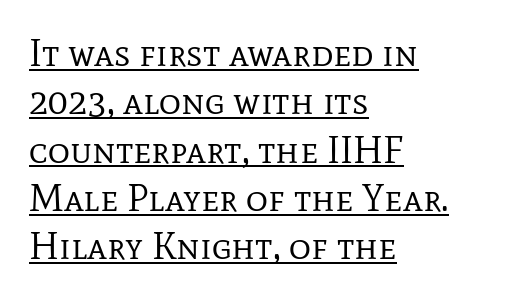
Q: Is the text bold? A: No.
Q: Is the text italic (slanted)? A: No, it is upright.
Q: Is the typeface a serif or a sans-serif typeface? A: Serif.
Q: Is the text underlined? A: Yes.
Q: How is the paragraph aligned? A: Left-aligned.
Q: Is the spacing between letters normal or unusually wide? A: Normal.
Q: Is the spacing between lines tight, normal or loose? A: Normal.
Q: Width (condensed, normal, or wide)? A: Normal.
Q: Stroke contrast? A: Low.
Q: x-height? A: Medium.
Q: Monospaced? A: No.
